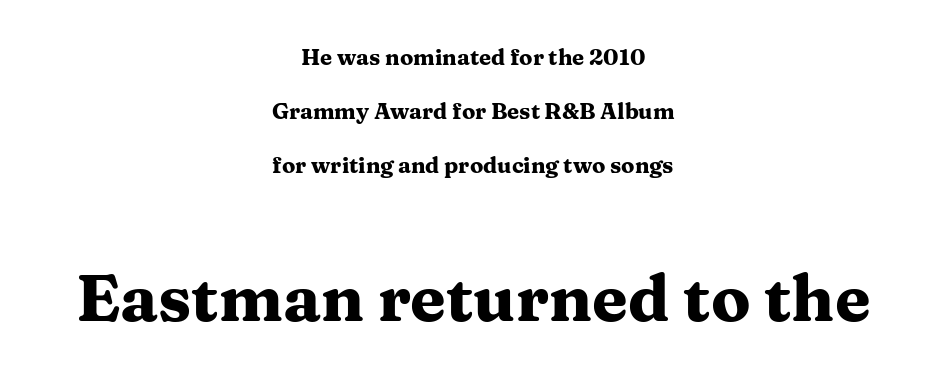
Q: Is the text bold? A: Yes.
Q: Is the text italic (slanted)? A: No, it is upright.
Q: Is the typeface a serif or a sans-serif typeface? A: Serif.
Q: Is the text underlined? A: No.
Q: How is the paragraph aligned? A: Centered.
Q: Is the spacing between letters normal or unusually wide? A: Normal.
Q: Is the spacing between lines tight, normal or loose? A: Loose.
Q: Which block of text is set in a larger size, the first (top) or the second (bottom)? A: The second (bottom) one.
Q: Width (condensed, normal, or wide)? A: Wide.
Q: Stroke contrast? A: Medium.
Q: x-height? A: Medium.
Q: Monospaced? A: No.
